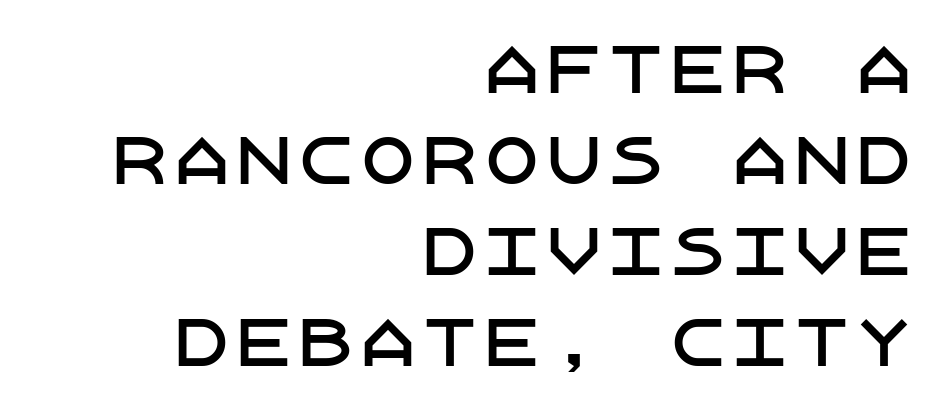
The image shows 62 px sans-serif type, upright; set right-aligned, normal line spacing (1.47x), normal letter spacing, not underlined; low stroke contrast and a large x-height.
